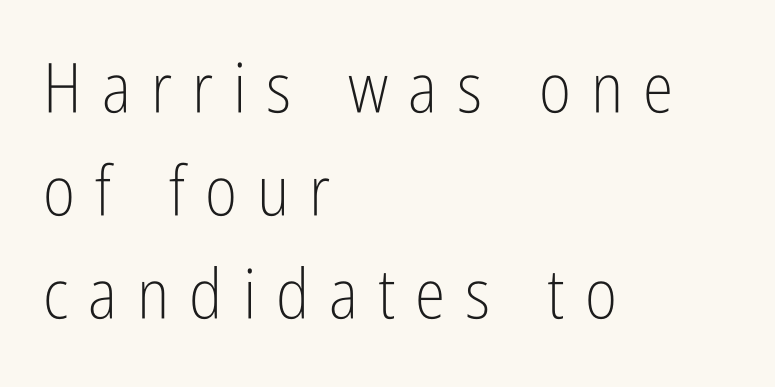
The image shows 69 px light, condensed sans-serif type, upright; set left-aligned, normal line spacing (1.49x), unusually wide letter spacing (+0.29 em), not underlined; low stroke contrast and a medium x-height.
